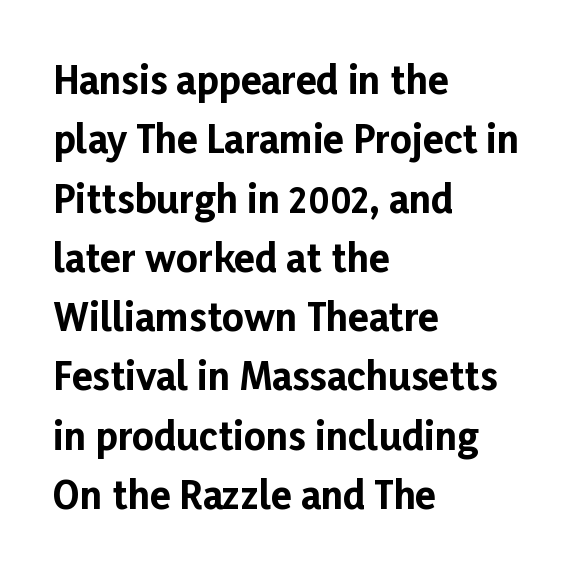
Q: Is the text bold? A: Yes.
Q: Is the text italic (slanted)? A: No, it is upright.
Q: Is the typeface a serif or a sans-serif typeface? A: Sans-serif.
Q: Is the text underlined? A: No.
Q: How is the paragraph aligned? A: Left-aligned.
Q: Is the spacing between letters normal or unusually wide? A: Normal.
Q: Is the spacing between lines tight, normal or loose? A: Normal.
Q: Width (condensed, normal, or wide)? A: Normal.
Q: Stroke contrast? A: Low.
Q: x-height? A: Medium.
Q: Monospaced? A: No.
